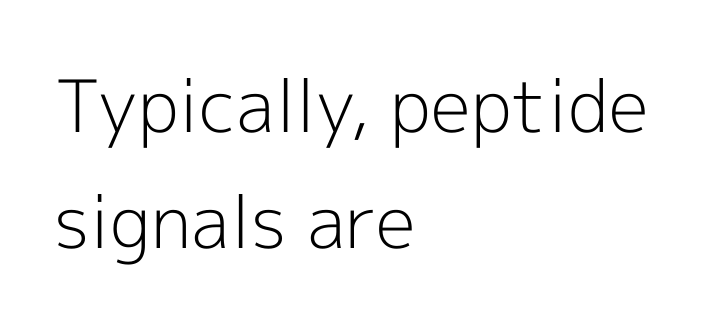
The typography opts for an upright posture over an oblique one. Leftover space on each line is placed entirely after the last word. The letters advance in unequal steps, a hallmark of proportional type. A typesetter would label this face a sans.
